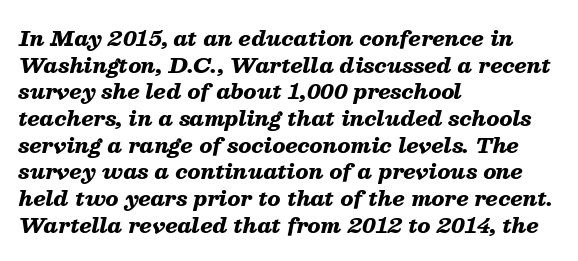
The image shows 21 px bold type, italic (leaning right); set left-aligned, normal line spacing (1.27x), normal letter spacing, not underlined.
